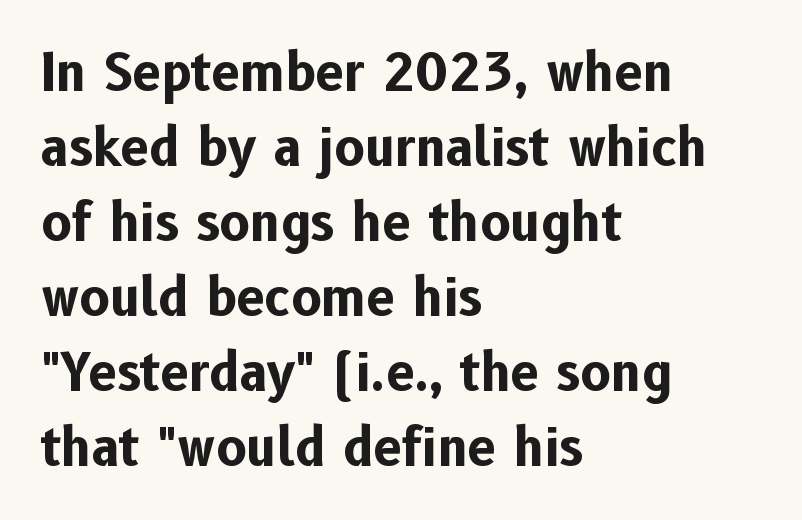
{"serif": "no", "italic": "no", "bold": "yes", "weight": "bold", "width": "normal", "stroke_contrast": "low", "x_height": "medium", "monospaced": "no", "underline": "no", "align": "left", "line_spacing": "normal", "line_spacing_ratio": 1.47, "letter_spacing": "normal", "letter_spacing_em": 0.0, "glyph_px": 51}
